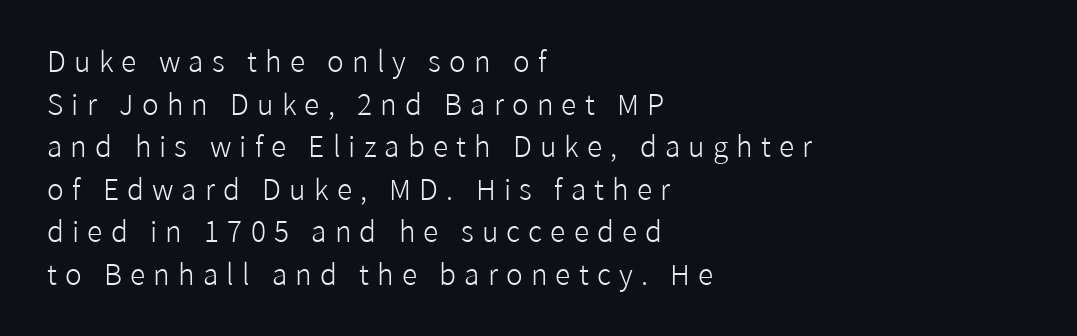
Q: Is the text bold? A: No.
Q: Is the text italic (slanted)? A: No, it is upright.
Q: Is the typeface a serif or a sans-serif typeface? A: Sans-serif.
Q: Is the text underlined? A: No.
Q: How is the paragraph aligned? A: Left-aligned.
Q: Is the spacing between letters normal or unusually wide? A: Unusually wide.
Q: Is the spacing between lines tight, normal or loose? A: Normal.
Q: Width (condensed, normal, or wide)? A: Normal.
Q: Stroke contrast? A: Low.
Q: x-height? A: Medium.
Q: Monospaced? A: No.
